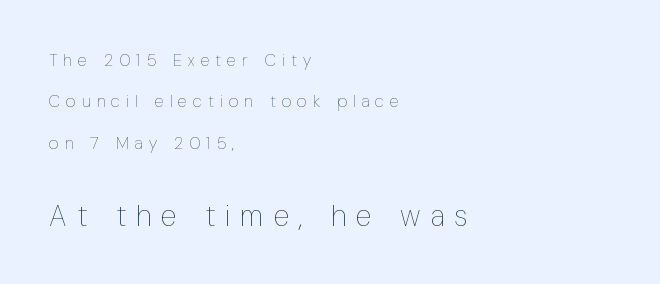
This is not heavy type; no bold has been used. The vertical gap from one line to the next is large. Nobody drew a line under any word here. The rendering uses natural spacing where letterforms have individual widths. Does the copy run flush right? No — it runs flush left. The typography opts for an upright posture over an oblique one.
